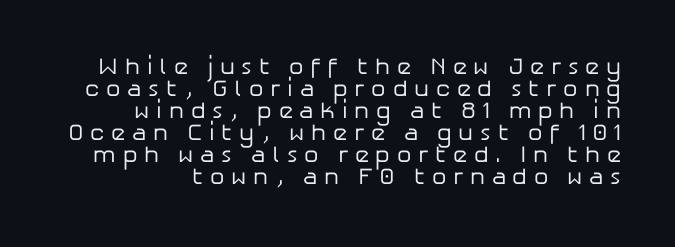
Q: Is the text bold? A: No.
Q: Is the text italic (slanted)? A: No, it is upright.
Q: Is the text underlined? A: No.
Q: Is the spacing between letters normal or unusually wide? A: Unusually wide.
Q: Is the spacing between lines tight, normal or loose? A: Tight.
